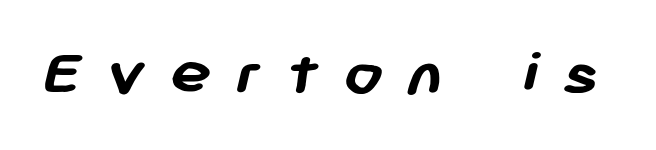
Q: Is the text bold? A: Yes.
Q: Is the typeface a serif or a sans-serif typeface? A: Sans-serif.
Q: Is the text underlined? A: No.
Q: Is the spacing between letters normal or unusually wide? A: Unusually wide.
Q: Width (condensed, normal, or wide)? A: Normal.
Q: Stroke contrast? A: Low.
Q: x-height? A: Medium.
Q: Monospaced? A: No.
